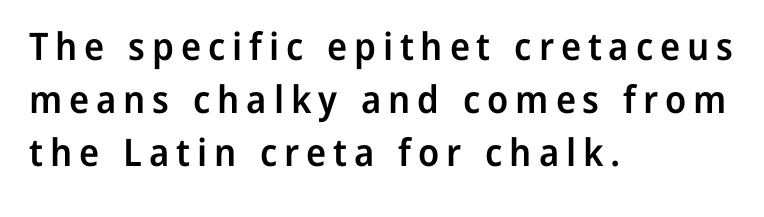
Q: Is the text bold? A: Semi-bold.
Q: Is the text italic (slanted)? A: No, it is upright.
Q: Is the typeface a serif or a sans-serif typeface? A: Sans-serif.
Q: Is the text underlined? A: No.
Q: How is the paragraph aligned? A: Left-aligned.
Q: Is the spacing between lines tight, normal or loose? A: Normal.
Q: Width (condensed, normal, or wide)? A: Normal.
Q: Stroke contrast? A: Low.
Q: x-height? A: Medium.
Q: Monospaced? A: No.
